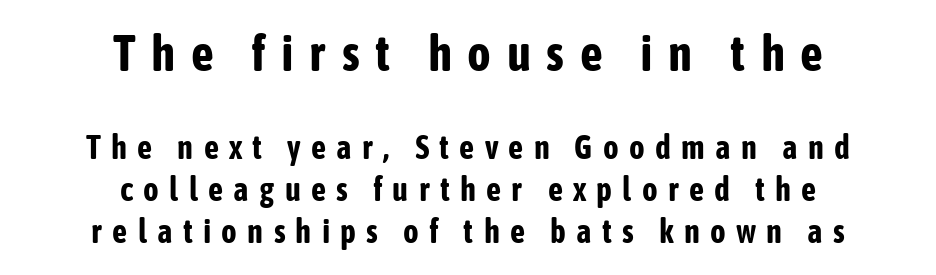
{"serif": "no", "italic": "no", "bold": "yes", "weight": "bold", "width": "condensed", "stroke_contrast": "low", "x_height": "medium", "monospaced": "no", "underline": "no", "align": "center", "line_spacing": "normal", "line_spacing_ratio": 1.28, "letter_spacing": "wide", "letter_spacing_em": 0.31, "larger_block": "first", "size_ratio": 1.52, "glyph_px": 50}
